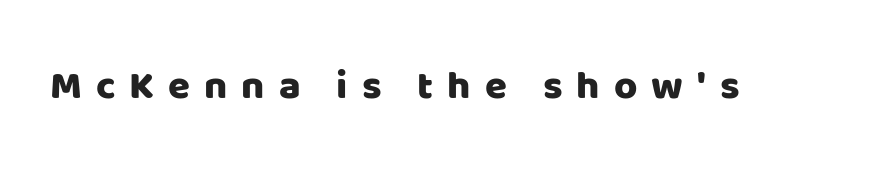
Q: Is the text italic (slanted)? A: No, it is upright.
Q: Is the typeface a serif or a sans-serif typeface? A: Sans-serif.
Q: Is the text underlined? A: No.
Q: Is the spacing between letters normal or unusually wide? A: Unusually wide.
Q: Width (condensed, normal, or wide)? A: Normal.
Q: Stroke contrast? A: Low.
Q: x-height? A: Large.
Q: Monospaced? A: No.
